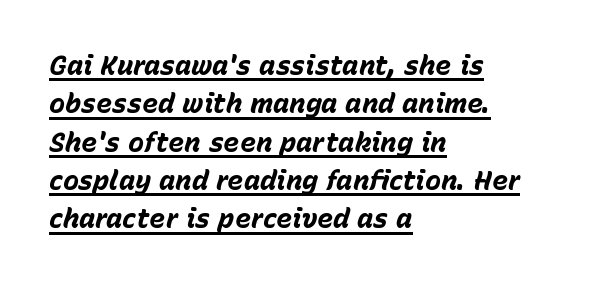
The image shows 27 px bold type, italic (leaning right); set left-aligned, normal line spacing (1.42x), normal letter spacing, underlined.
